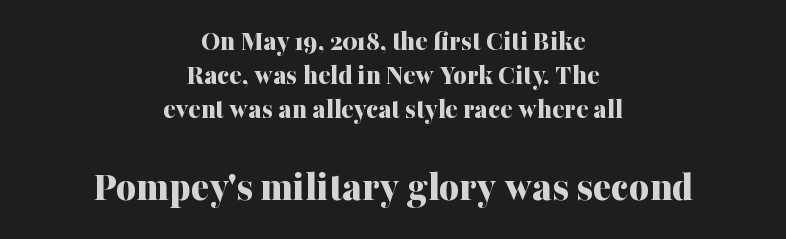
{"serif": "yes", "italic": "no", "bold": "yes", "weight": "bold", "width": "normal", "stroke_contrast": "medium", "x_height": "medium", "monospaced": "no", "underline": "no", "align": "center", "line_spacing_ratio": 1.18, "letter_spacing": "normal", "letter_spacing_em": 0.0, "larger_block": "second", "size_ratio": 1.48, "glyph_px": 43}
